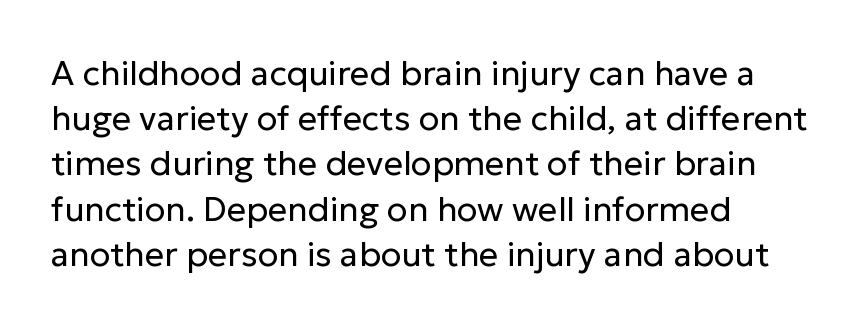
Each row of text sits above clean, open space. Note: no serifs on the glyphs. The passage shown is typed in a proportional face where columns would drift. Italic: no, the glyphs are upright roman. The face used here is rendered with its standard letterfit. Which margin do the lines hug? The left one — the right edge is uneven.
